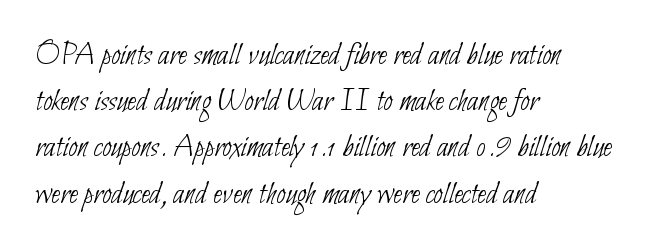
The image shows 33 px thin, condensed sans-serif type; set left-aligned, normal line spacing (1.4x), normal letter spacing, not underlined; low stroke contrast and a small x-height.
